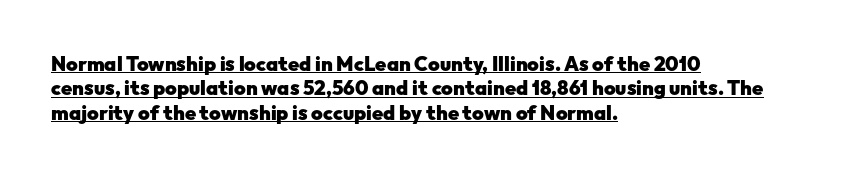
The image shows 20 px bold type, upright; set left-aligned, line spacing 1.22x, normal letter spacing, underlined.
